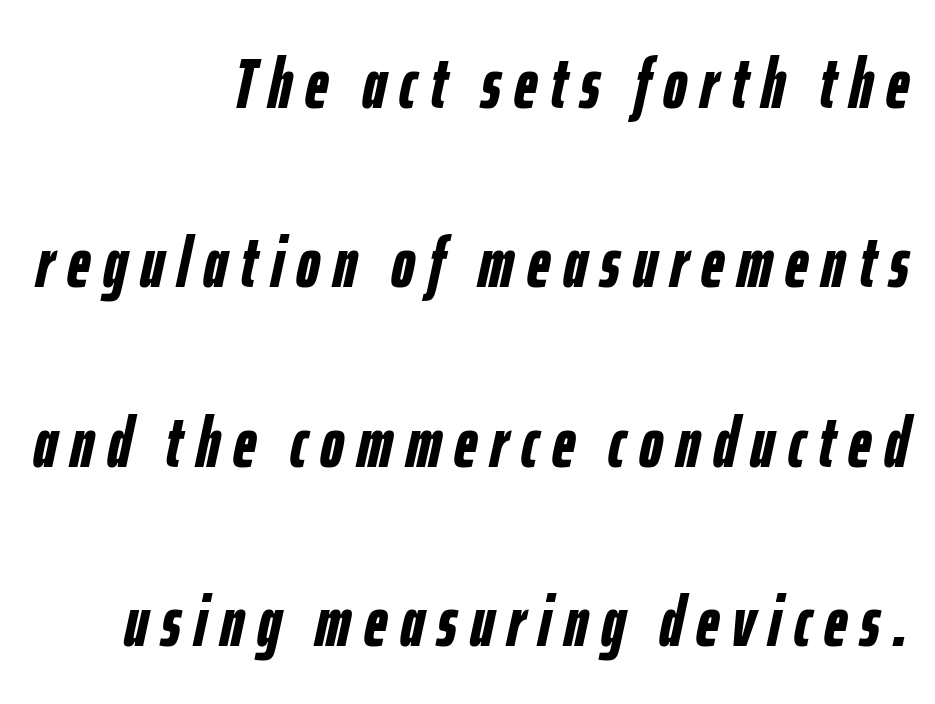
{"italic": "yes", "lean": "right", "slant_degrees": 12, "bold": "yes", "weight": "semibold", "width": "condensed", "stroke_contrast": "low", "x_height": "medium", "monospaced": "no", "underline": "no", "align": "right", "line_spacing": "loose", "line_spacing_ratio": 2.49, "glyph_px": 72}
